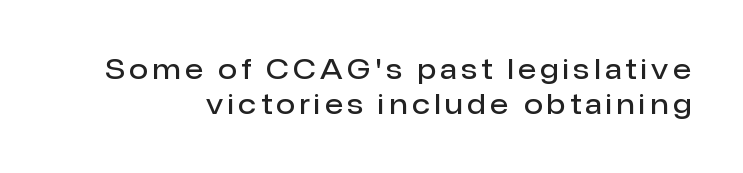
{"italic": "no", "bold": "semi", "underline": "no", "line_spacing": "normal", "line_spacing_ratio": 1.29, "glyph_px": 27}
